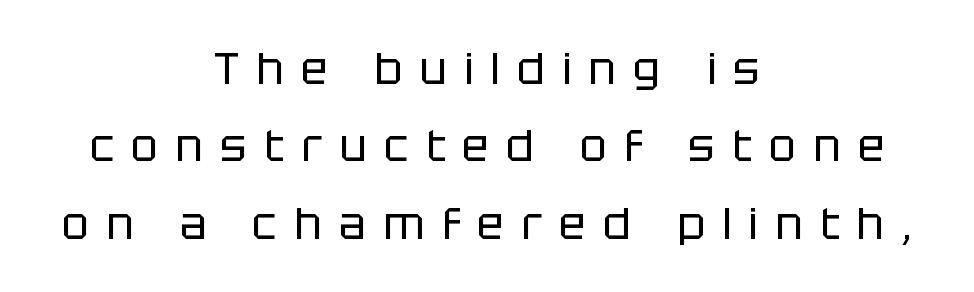
Inter-character spacing is expanded well beyond the font's built-in metrics. Are there feet on the stems? There aren't — it's a sans. One-word summary of the alignment: center. The typesetting does not lean heavy: it is not bold.
